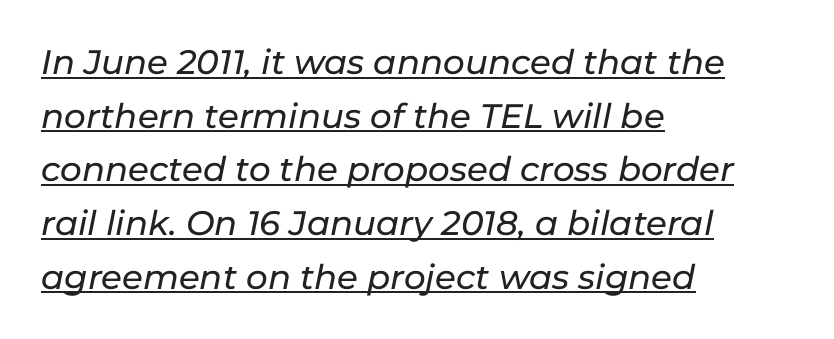
{"italic": "yes", "lean": "right", "slant_degrees": 11, "width": "normal", "stroke_contrast": "low", "x_height": "medium", "monospaced": "no", "underline": "yes", "align": "left", "line_spacing": "normal", "line_spacing_ratio": 1.58, "letter_spacing": "normal", "letter_spacing_em": 0.0, "glyph_px": 34}
